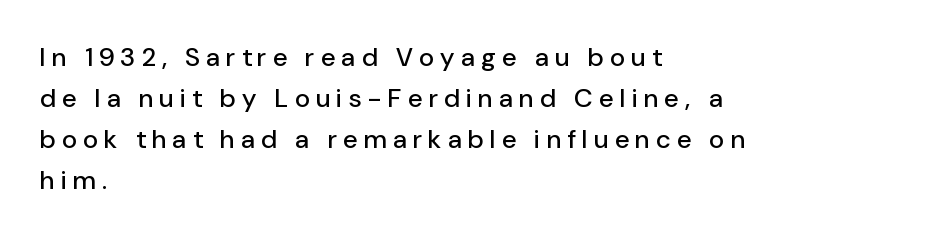
In terms of letterspacing, this is a distinctly airy, spread setting. The passage is arranged the way most books set body copy — flush left. The specimen omits any rule beneath the text block's lines. The type sits square on the baseline with zero lean. Interline gaps are of average width in this sample.
